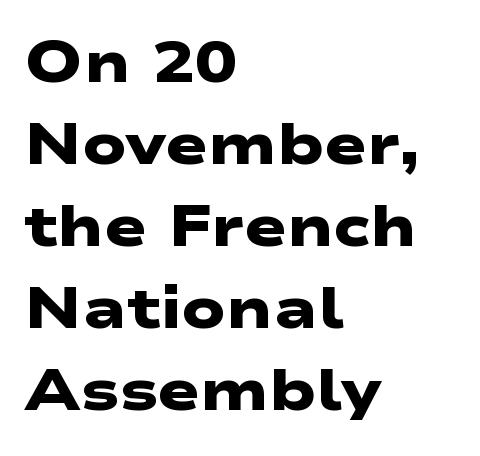
Q: Is the text bold? A: Yes.
Q: Is the typeface a serif or a sans-serif typeface? A: Sans-serif.
Q: Is the text underlined? A: No.
Q: How is the paragraph aligned? A: Left-aligned.
Q: Is the spacing between letters normal or unusually wide? A: Normal.
Q: Is the spacing between lines tight, normal or loose? A: Normal.
Q: Width (condensed, normal, or wide)? A: Wide.
Q: Stroke contrast? A: Low.
Q: x-height? A: Medium.
Q: Monospaced? A: No.
